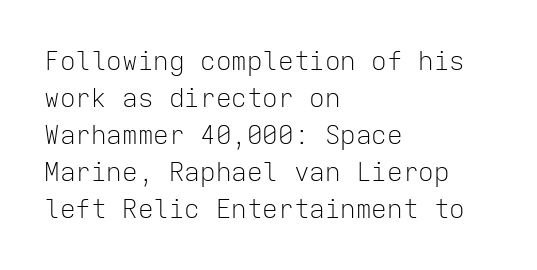
Rule under the text: the space is simply empty. The tracking reads as untouched default to a designer's eye. Compared with a typical body face, this is equally light or lighter still. A student would call this left alignment; a typographer would say flush left, rag right. The rows are spaced the way most documents space them.
